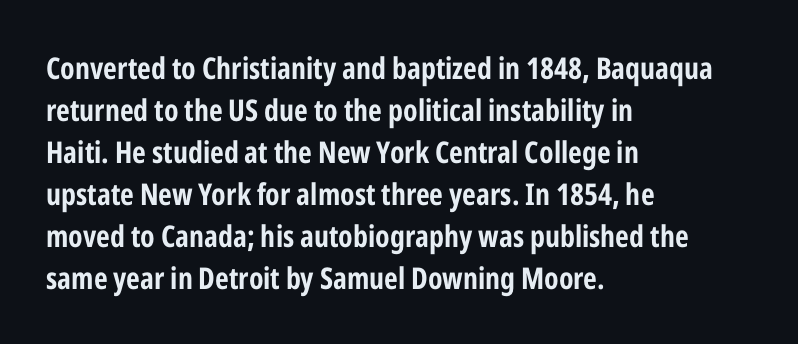
The image shows 30 px bold, condensed sans-serif type, upright; set left-aligned, normal line spacing (1.4x), normal letter spacing, not underlined; low stroke contrast and a medium x-height.
